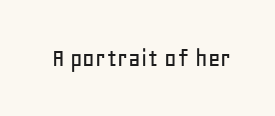
This rendering leaves character spacing at its baseline value. Has an underline been added? It has not. No italicization has been applied; the sample stays upright.
